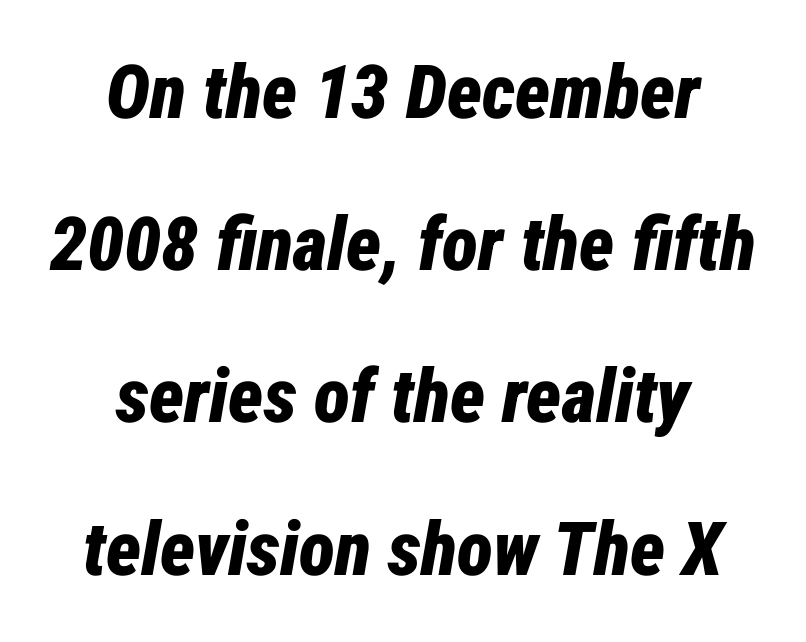
Q: Is the text bold? A: Yes.
Q: Is the text italic (slanted)? A: Yes, it leans right by about 12 degrees.
Q: Is the text underlined? A: No.
Q: How is the paragraph aligned? A: Centered.
Q: Is the spacing between letters normal or unusually wide? A: Normal.
Q: Is the spacing between lines tight, normal or loose? A: Loose.
Q: Width (condensed, normal, or wide)? A: Condensed.
Q: Stroke contrast? A: Low.
Q: x-height? A: Medium.
Q: Monospaced? A: No.
